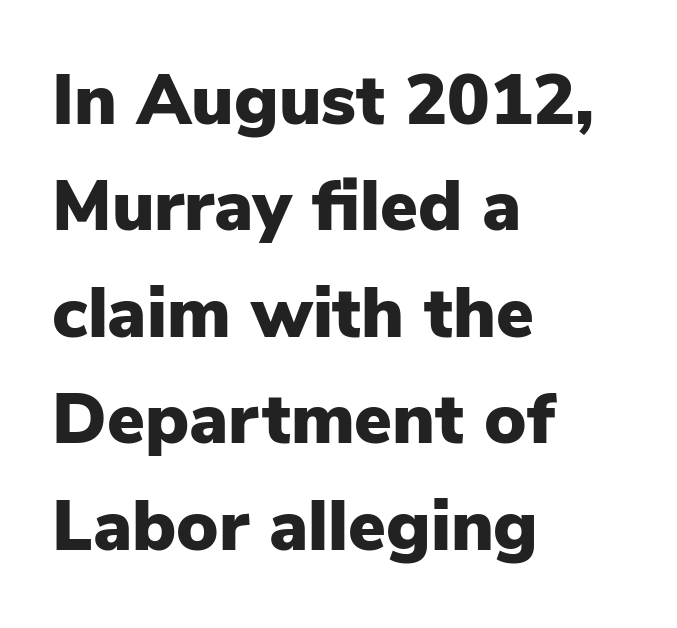
The image shows 71 px heavy sans-serif type, upright; set left-aligned, normal line spacing (1.5x), normal letter spacing, not underlined; low stroke contrast and a medium x-height.
